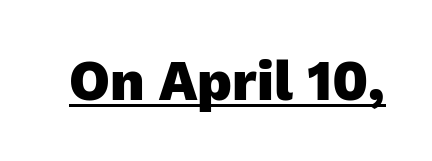
Q: Is the text bold? A: Yes.
Q: Is the text italic (slanted)? A: No, it is upright.
Q: Is the typeface a serif or a sans-serif typeface? A: Sans-serif.
Q: Is the text underlined? A: Yes.
Q: Is the spacing between letters normal or unusually wide? A: Normal.
Q: Width (condensed, normal, or wide)? A: Normal.
Q: Stroke contrast? A: Low.
Q: x-height? A: Medium.
Q: Monospaced? A: No.
